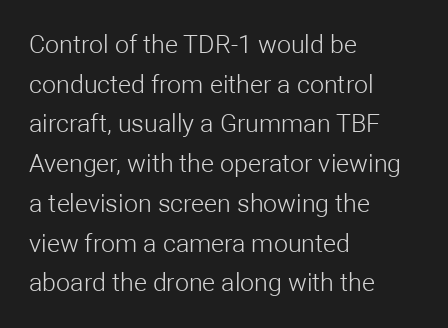
No italicization has been applied; the sample stays upright. Which margin do the lines hug? The left one — the right edge is uneven. Interline gaps are of average width in this sample. Descender tails drop into unmarked territory.
